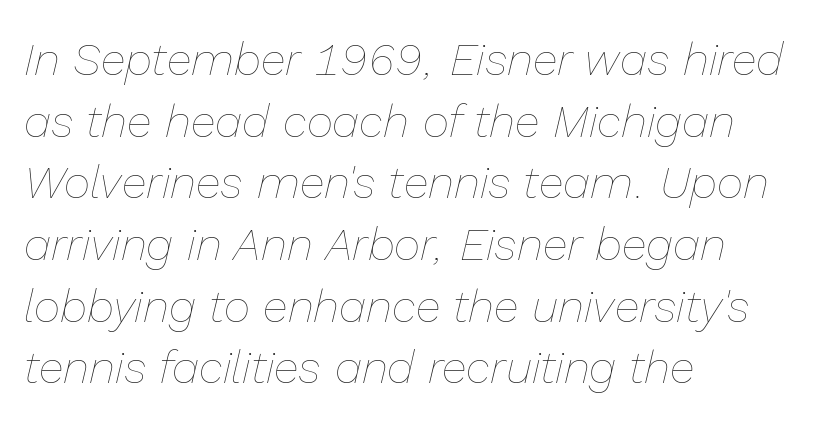
The image shows 46 px thin type, italic (leaning right); set left-aligned, normal line spacing (1.34x), normal letter spacing, not underlined; low stroke contrast and a medium x-height.
